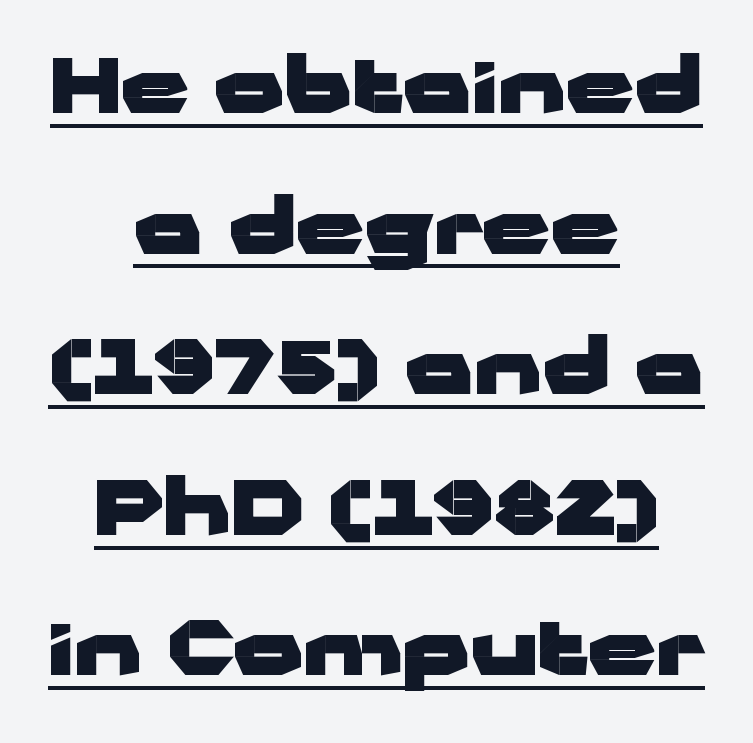
Proportional: the letters do not fall into vertical columns. A full-strength bold gives these letters their thick strokes. Typographically, this falls in the sans-serif category. Here the glyphs are tracked normally, forming tight word shapes.
